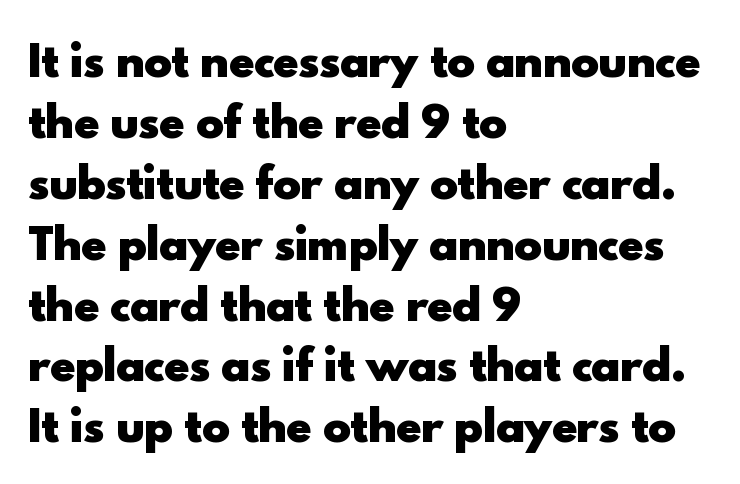
Q: Is the text bold? A: Yes.
Q: Is the text italic (slanted)? A: No, it is upright.
Q: Is the typeface a serif or a sans-serif typeface? A: Sans-serif.
Q: Is the text underlined? A: No.
Q: How is the paragraph aligned? A: Left-aligned.
Q: Is the spacing between letters normal or unusually wide? A: Normal.
Q: Is the spacing between lines tight, normal or loose? A: Normal.
Q: Width (condensed, normal, or wide)? A: Normal.
Q: x-height? A: Small.
Q: Monospaced? A: No.
